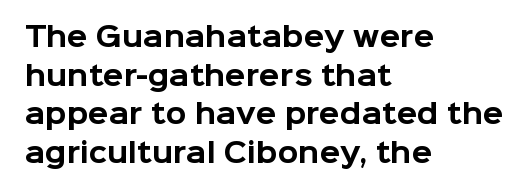
The image shows 27 px bold type, upright; set left-aligned, normal line spacing (1.43x), normal letter spacing, not underlined.
